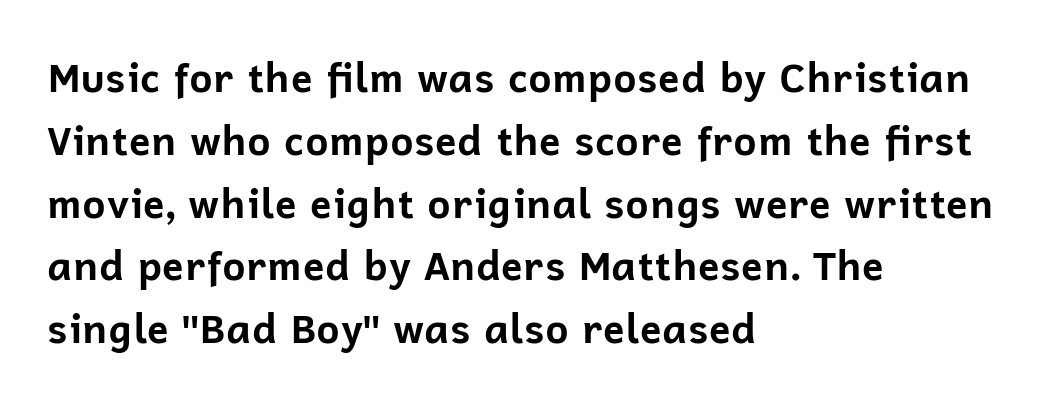
Reading down the block, your eye returns to a fixed left position each line. The glyphs have the mass of a bold cut. The rendering uses a moderate line-height, typical for paragraphs. It's the straight-up-and-down kind of type. Regarding serifs, this sample does without them. Tracking here is standard; glyphs follow each other at the usual distance.
